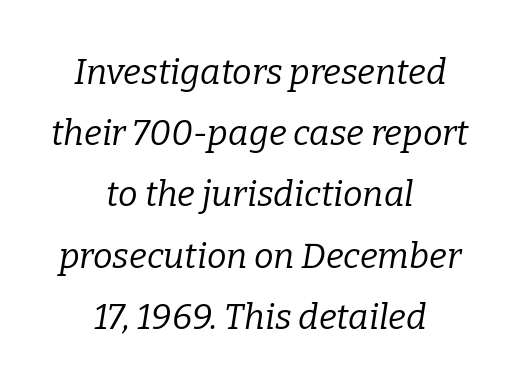
The image shows 35 px regular-weight serif type, italic (leaning right); set centered, line spacing 1.75x, normal letter spacing, not underlined; low stroke contrast and a medium x-height.
